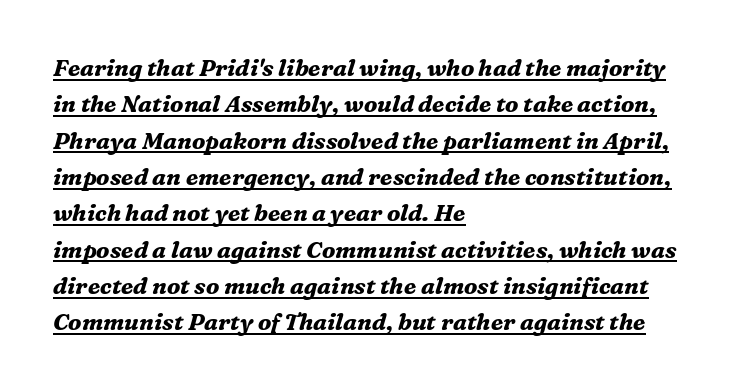
Slanted lettering throughout. Compared with a centered layout, this one pins lines to the left instead. Descenders here cross a horizontal rule under the line. The font is running at its bold setting. One glance says typical: line gaps are just what's usual.
